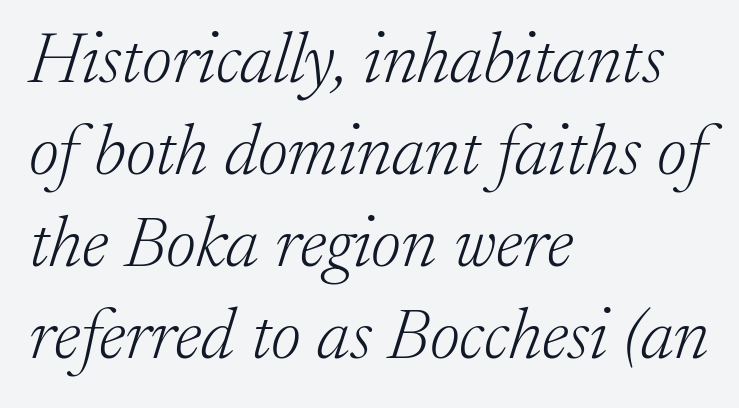
In terms of leading, this rendering sits right in the middle. The space beneath each line is pristine and unruled. Look at the tracking — it's just the regular setting, nothing added. If you drew a ruler down the left edge, every line would touch it.
